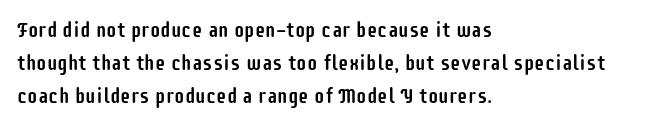
The image shows 21 px text type, upright; set left-aligned, normal line spacing (1.57x), normal letter spacing, not underlined.
